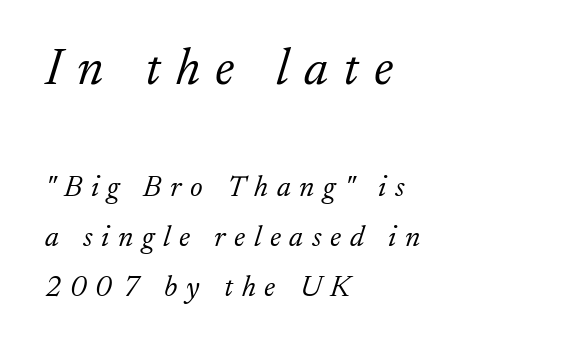
The image shows 52 px light serif type, italic (leaning right); set left-aligned, normal line spacing (1.66x), unusually wide letter spacing (+0.29 em), not underlined; the first (top) block is 1.73x larger; low stroke contrast and a small x-height.
